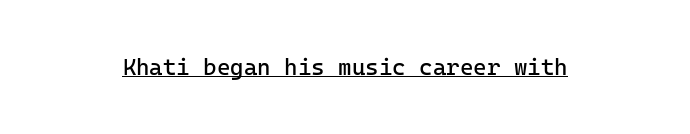
Q: Is the text bold? A: No.
Q: Is the text italic (slanted)? A: No, it is upright.
Q: Is the text underlined? A: Yes.
Q: Is the spacing between letters normal or unusually wide? A: Normal.
